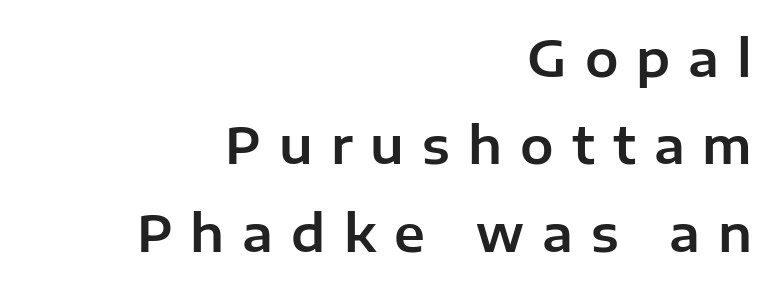
{"serif": "no", "italic": "no", "width": "normal", "stroke_contrast": "low", "x_height": "medium", "monospaced": "no", "underline": "no", "align": "right", "line_spacing_ratio": 1.75, "letter_spacing": "wide", "letter_spacing_em": 0.36, "glyph_px": 50}
